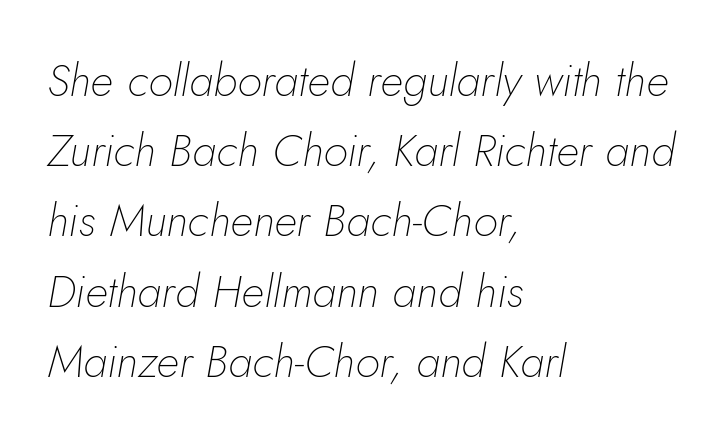
{"italic": "yes", "lean": "right", "slant_degrees": 5, "bold": "no", "weight": "thin", "width": "normal", "stroke_contrast": "low", "x_height": "small", "monospaced": "no", "underline": "no", "align": "left", "line_spacing": "normal", "line_spacing_ratio": 1.56, "letter_spacing": "normal", "letter_spacing_em": 0.0, "glyph_px": 45}
